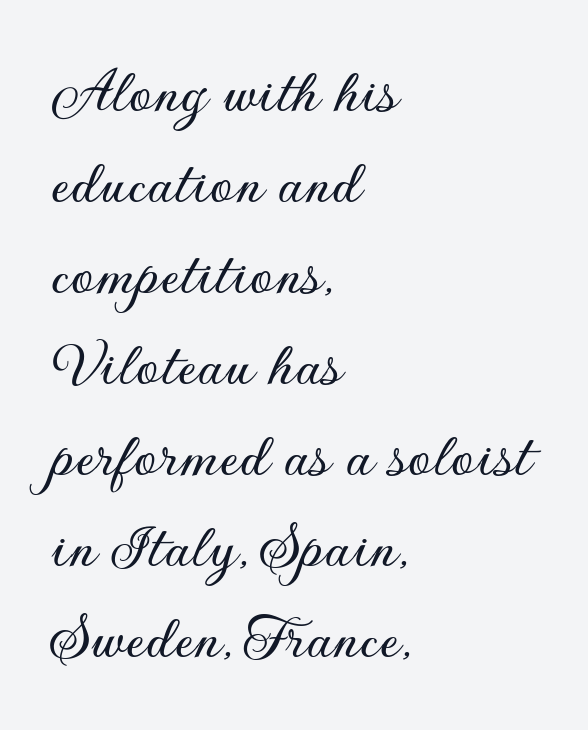
The image shows 66 px sans-serif type; set left-aligned, normal line spacing (1.38x), normal letter spacing, not underlined; low stroke contrast and a small x-height.
